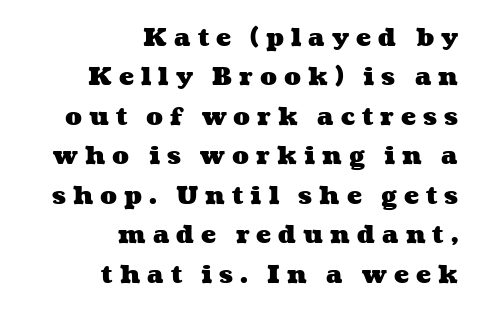
Q: Is the text bold? A: Yes.
Q: Is the text underlined? A: No.
Q: How is the paragraph aligned? A: Right-aligned.
Q: Is the spacing between letters normal or unusually wide? A: Unusually wide.
Q: Is the spacing between lines tight, normal or loose? A: Normal.
